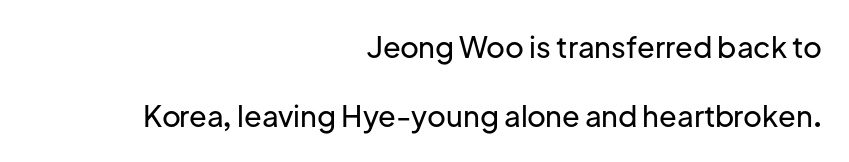
The image shows 29 px sans-serif type, upright; set right-aligned, loose line spacing (2.38x), normal letter spacing, not underlined; low stroke contrast and a medium x-height.
